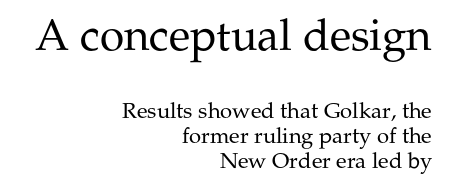
The image shows 44 px regular-weight serif type, upright; set right-aligned, tight line spacing (1.12x), normal letter spacing, not underlined; the first (top) block is 2.0x larger; medium stroke contrast and a medium x-height.
